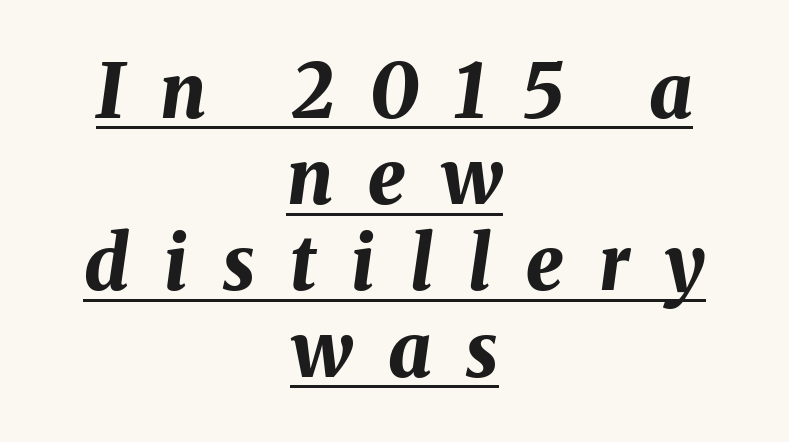
Students, note that the glyphs here are deliberately spaced far apart. A full-strength bold gives these letters their thick strokes. The face used here appears with an underline applied. Short and long lines alike share a common midpoint.
